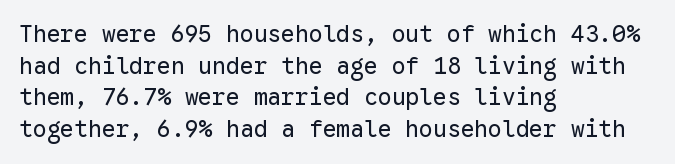
A roman cut, with each character standing at attention. Line spacing here is normal. The text block is weighted toward the left margin, trailing off unevenly rightward. Lines of text with bare space underneath. Nothing unusual about the tracking: characters are spaced as the font intends. A quiet, ordinary-to-light weight characterises the typeface.
